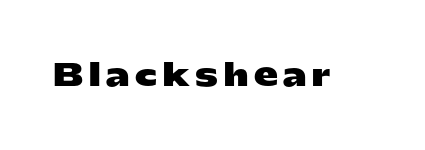
The passage shown is emphatically bold. Bare-footed words on every line. Note the varied advance widths — an 'i' is clearly narrower than an 'm'. Is there any slant? The stems are plumb. I'd call this a sans setting — the letters go barefoot.
